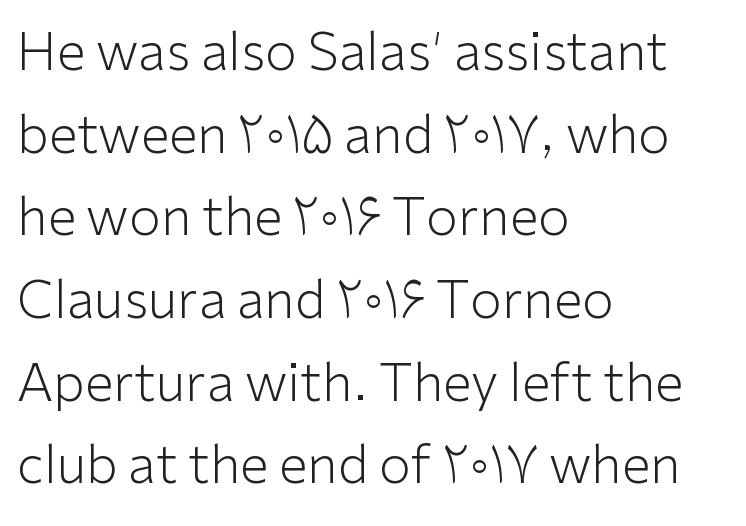
Leftover space on each line is placed entirely after the last word. This is roman type, the default non-slanted kind. The designer went with a sans here, leaving each stem footless. Whoever set this chose a conventional vertical rhythm.
